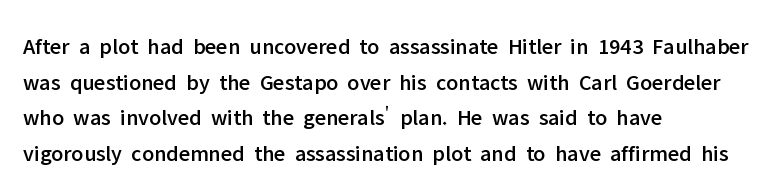
Every row of glyphs begins at an identical x-position on the left. The passage shown has conventional tracking throughout. A typesetter would mark this as roman, not italic. Letters rest on an invisible, unmarked baseline. In terms of leading, this rendering sits right in the middle.
